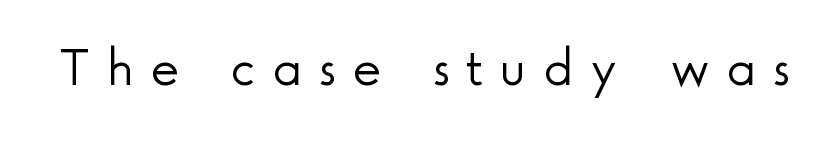
Display-style spreading of the glyphs; the letterfit is very open. The typography opts for an upright posture over an oblique one. Stroke terminals: plain, sans-serif. The space beneath each line is pristine and unruled. Vertical stems look standard width or narrower in stroke. A typesetter would call this proportional, since set widths differ per character.
